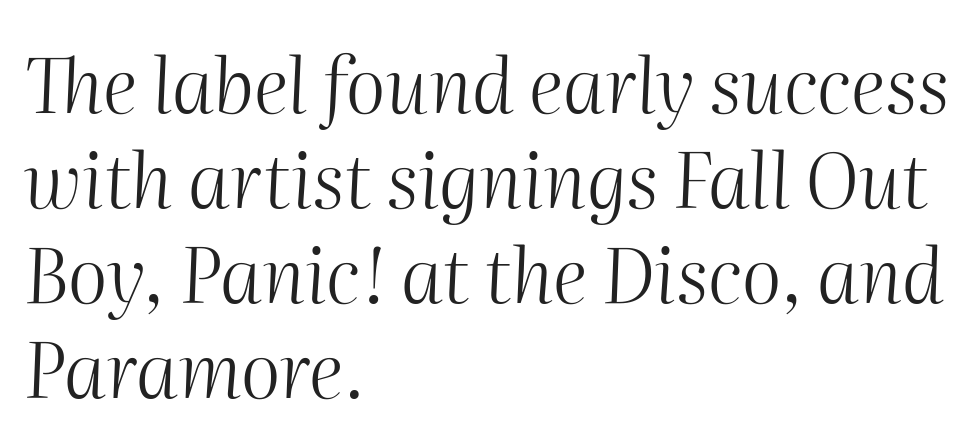
{"italic": "yes", "lean": "right", "slant_degrees": 2, "bold": "no", "weight": "light", "width": "normal", "stroke_contrast": "medium", "x_height": "medium", "monospaced": "no", "underline": "no", "align": "left", "line_spacing": "normal", "line_spacing_ratio": 1.25, "letter_spacing": "normal", "letter_spacing_em": 0.0, "glyph_px": 76}
